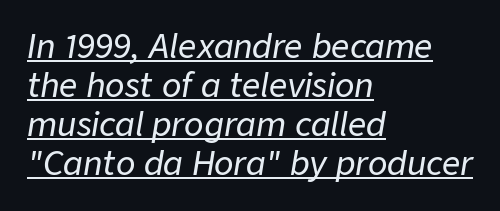
{"italic": "yes", "lean": "right", "slant_degrees": 9, "width": "normal", "stroke_contrast": "low", "x_height": "medium", "monospaced": "no", "underline": "yes", "align": "left", "line_spacing_ratio": 1.22, "letter_spacing": "normal", "letter_spacing_em": 0.0, "glyph_px": 32}
